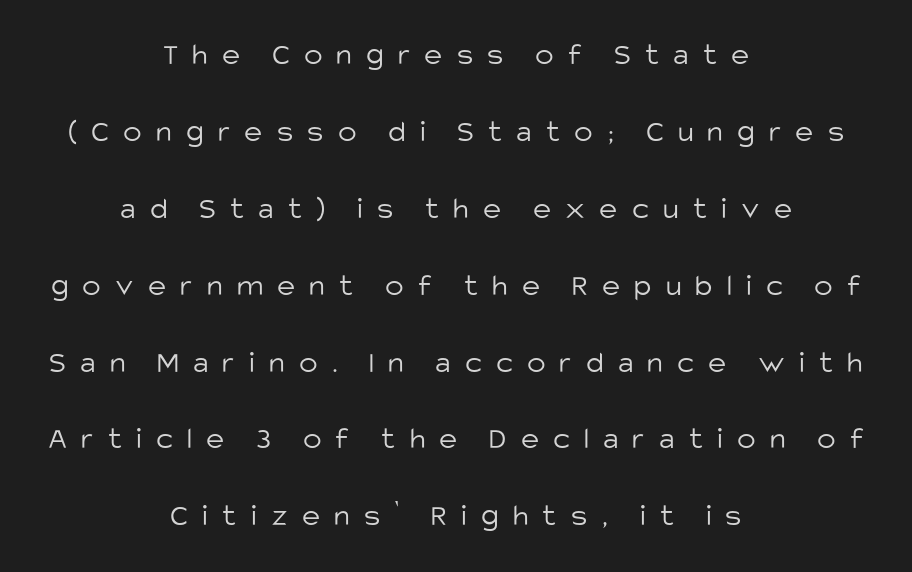
The image shows 31 px light sans-serif type, upright; set centered, loose line spacing (2.48x), unusually wide letter spacing (+0.46 em), not underlined; low stroke contrast and a large x-height.
